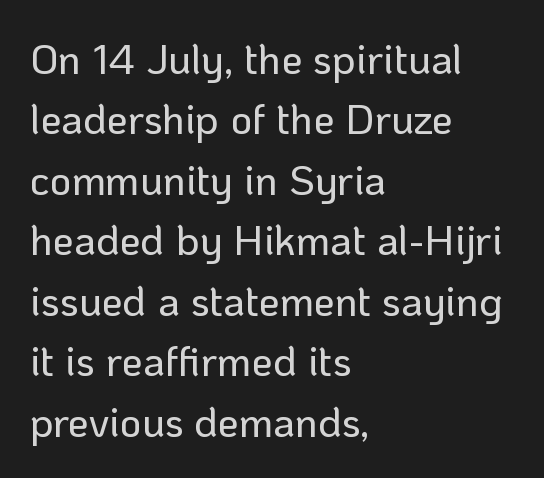
{"serif": "no", "italic": "no", "width": "normal", "stroke_contrast": "low", "x_height": "medium", "monospaced": "no", "underline": "no", "align": "left", "line_spacing": "normal", "line_spacing_ratio": 1.44, "letter_spacing": "normal", "letter_spacing_em": 0.0, "glyph_px": 42}
